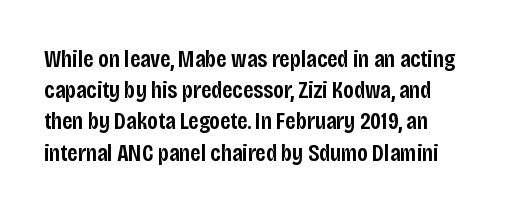
Q: Is the text bold? A: Semi-bold.
Q: Is the text italic (slanted)? A: No, it is upright.
Q: Is the text underlined? A: No.
Q: Is the spacing between letters normal or unusually wide? A: Normal.
Q: Is the spacing between lines tight, normal or loose? A: Normal.
